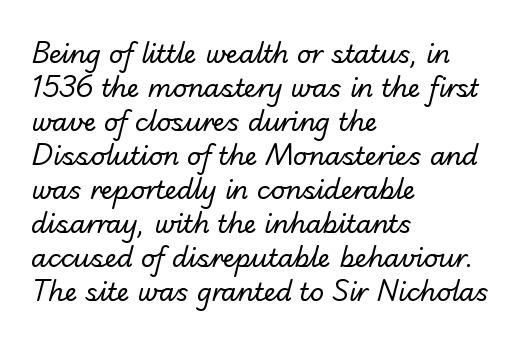
Q: Is the text bold? A: No.
Q: Is the text underlined? A: No.
Q: How is the paragraph aligned? A: Left-aligned.
Q: Is the spacing between letters normal or unusually wide? A: Normal.
Q: Is the spacing between lines tight, normal or loose? A: Normal.
